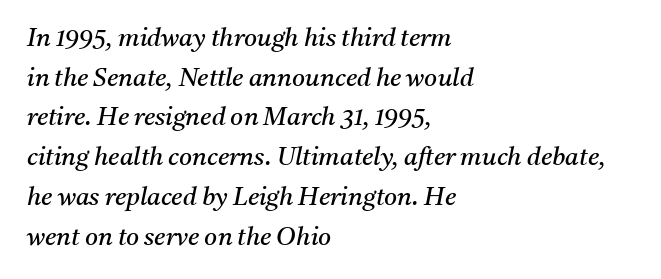
{"italic": "yes", "lean": "right", "slant_degrees": 11, "bold": "no", "underline": "no", "align": "left", "line_spacing": "normal", "line_spacing_ratio": 1.59, "letter_spacing": "normal", "letter_spacing_em": 0.0, "glyph_px": 25}
